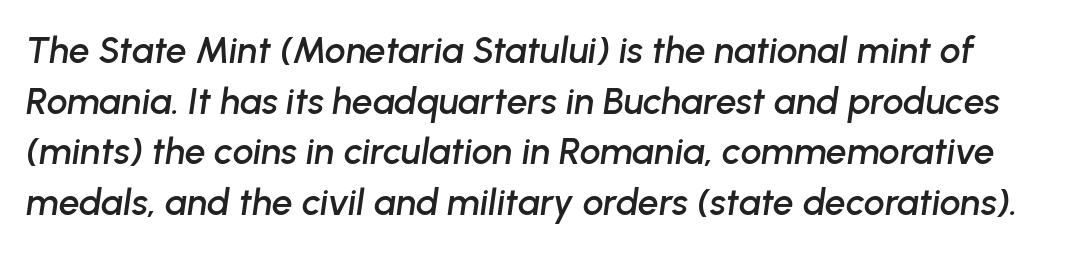
{"italic": "yes", "lean": "right", "slant_degrees": 8, "width": "normal", "stroke_contrast": "low", "x_height": "medium", "monospaced": "no", "underline": "no", "line_spacing": "normal", "line_spacing_ratio": 1.37, "letter_spacing": "normal", "letter_spacing_em": 0.0, "glyph_px": 37}
